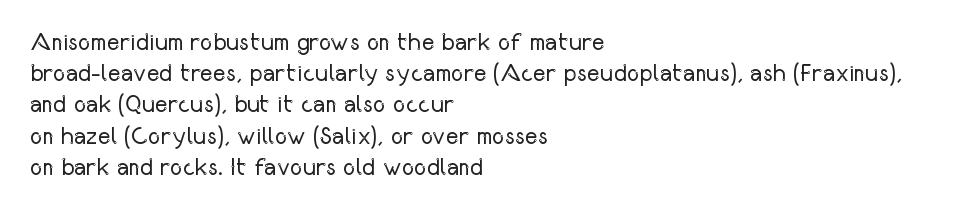
The image shows 24 px text type, upright; set left-aligned, normal line spacing (1.3x), normal letter spacing, not underlined.
